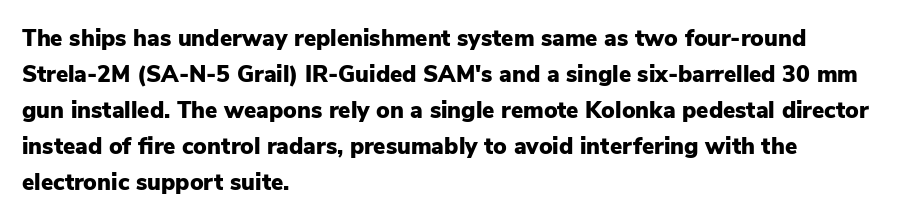
The image shows 23 px bold type, upright; set left-aligned, normal line spacing (1.56x), normal letter spacing, not underlined.
